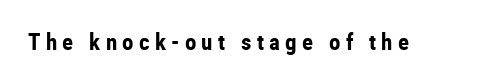
The image shows 23 px bold type, upright; set unusually wide letter spacing (+0.23 em), not underlined.
